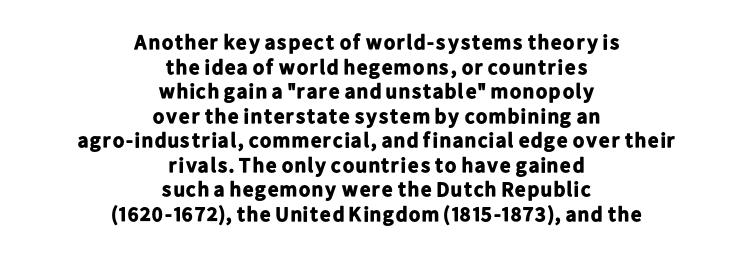
Q: Is the text bold? A: Yes.
Q: Is the text italic (slanted)? A: No, it is upright.
Q: Is the text underlined? A: No.
Q: How is the paragraph aligned? A: Centered.
Q: Is the spacing between letters normal or unusually wide? A: Normal.
